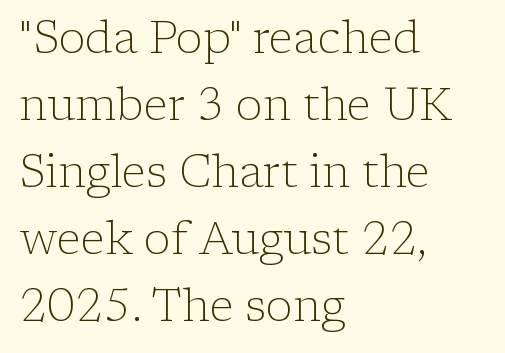
Vertical spacing — default. Stroke terminals: seriffed. Compared with a typical body face, this is equally light or lighter still. When letters stand straight like this, we call the style roman or upright. The lines are quadded left. Proportional: the letters do not fall into vertical columns.
